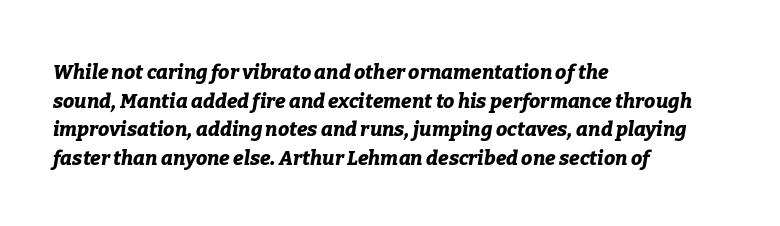
The image shows 20 px bold type, italic (leaning right); set left-aligned, normal line spacing (1.43x), normal letter spacing, not underlined.
